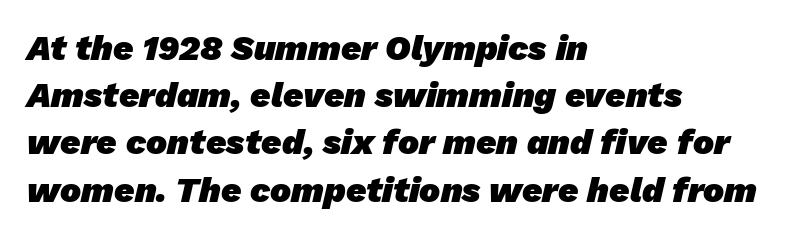
Q: Is the text bold? A: Yes.
Q: Is the typeface a serif or a sans-serif typeface? A: Sans-serif.
Q: Is the text underlined? A: No.
Q: How is the paragraph aligned? A: Left-aligned.
Q: Is the spacing between letters normal or unusually wide? A: Normal.
Q: Is the spacing between lines tight, normal or loose? A: Normal.
Q: Width (condensed, normal, or wide)? A: Normal.
Q: Stroke contrast? A: Low.
Q: x-height? A: Medium.
Q: Monospaced? A: No.
